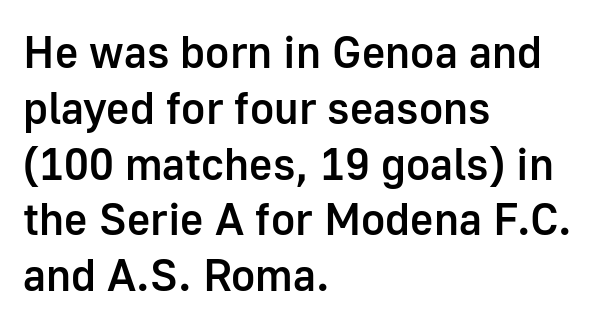
Typesetter's note: demi weight, one step under bold. The compositor pushed each line to the left boundary. The string is rendered with underlining switched off. What stands out about the letter spacing? Nothing — it is the standard amount. Is this a sans? Yes — the strokes have no serifs. The face used here is proportionally spaced, like ordinary book or web type.
